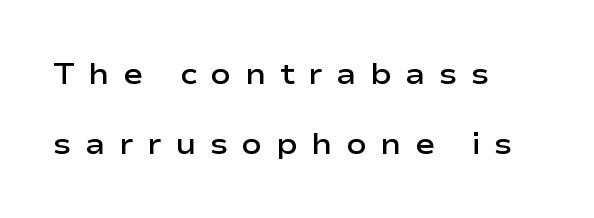
Q: Is the text bold? A: Semi-bold.
Q: Is the text italic (slanted)? A: No, it is upright.
Q: Is the typeface a serif or a sans-serif typeface? A: Sans-serif.
Q: Is the text underlined? A: No.
Q: How is the paragraph aligned? A: Left-aligned.
Q: Is the spacing between letters normal or unusually wide? A: Unusually wide.
Q: Is the spacing between lines tight, normal or loose? A: Loose.
Q: Width (condensed, normal, or wide)? A: Wide.
Q: Stroke contrast? A: Low.
Q: x-height? A: Medium.
Q: Monospaced? A: No.
